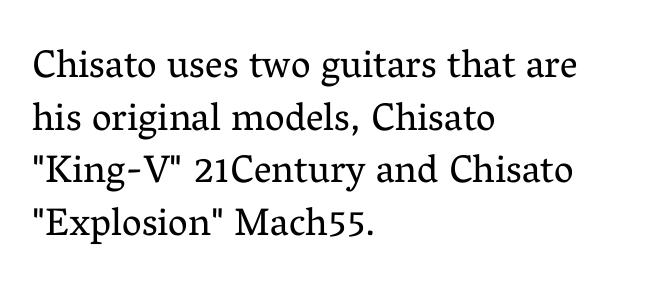
Q: Is the text bold? A: No.
Q: Is the text italic (slanted)? A: No, it is upright.
Q: Is the typeface a serif or a sans-serif typeface? A: Serif.
Q: Is the text underlined? A: No.
Q: How is the paragraph aligned? A: Left-aligned.
Q: Is the spacing between letters normal or unusually wide? A: Normal.
Q: Is the spacing between lines tight, normal or loose? A: Normal.
Q: Width (condensed, normal, or wide)? A: Normal.
Q: Stroke contrast? A: Medium.
Q: x-height? A: Medium.
Q: Monospaced? A: No.
